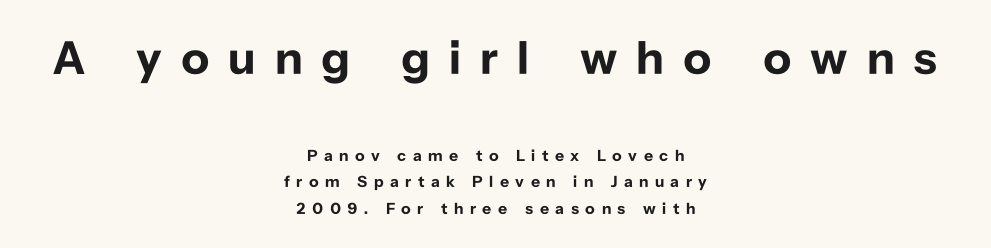
The image shows 47 px bold sans-serif type, upright; set centered, normal line spacing (1.66x), unusually wide letter spacing (+0.4 em), not underlined; the first (top) block is 2.94x larger; low stroke contrast and a medium x-height.
